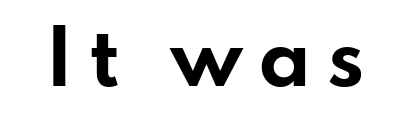
Q: Is the text bold? A: Yes.
Q: Is the text italic (slanted)? A: No, it is upright.
Q: Is the typeface a serif or a sans-serif typeface? A: Sans-serif.
Q: Is the text underlined? A: No.
Q: Is the spacing between letters normal or unusually wide? A: Unusually wide.
Q: Width (condensed, normal, or wide)? A: Wide.
Q: Stroke contrast? A: Low.
Q: x-height? A: Small.
Q: Monospaced? A: No.
